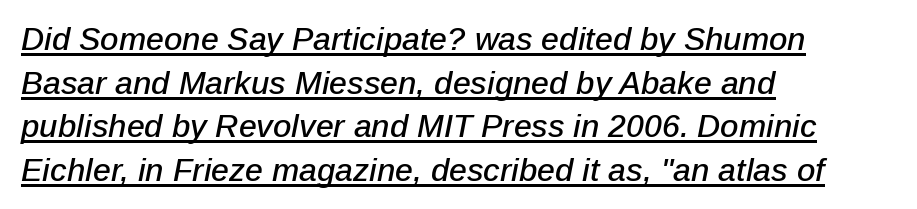
The image shows 32 px text type, italic (leaning right); set left-aligned, normal line spacing (1.36x), normal letter spacing, underlined; low stroke contrast and a medium x-height.
